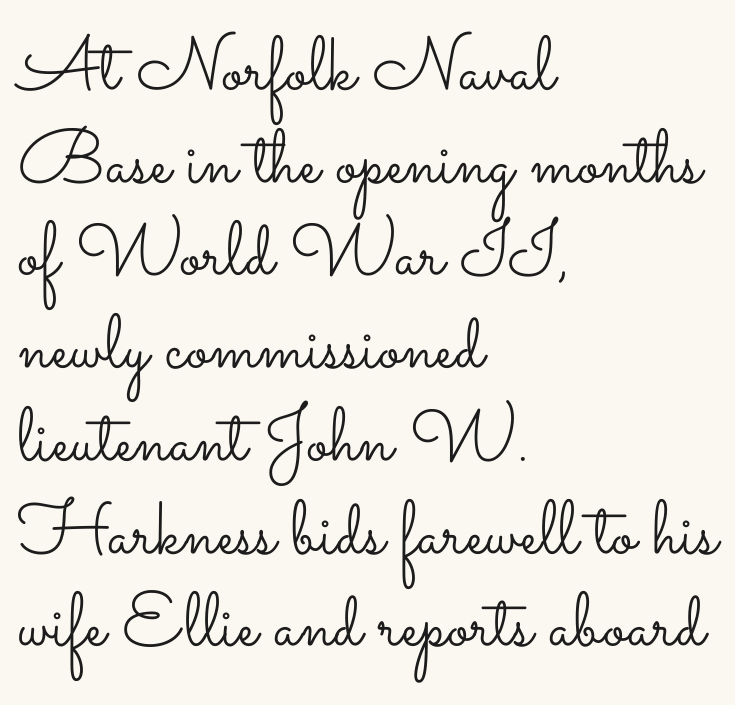
{"bold": "no", "weight": "light", "width": "wide", "stroke_contrast": "low", "x_height": "small", "monospaced": "no", "underline": "no", "align": "left", "line_spacing_ratio": 1.22, "letter_spacing": "normal", "letter_spacing_em": 0.0, "glyph_px": 76}
